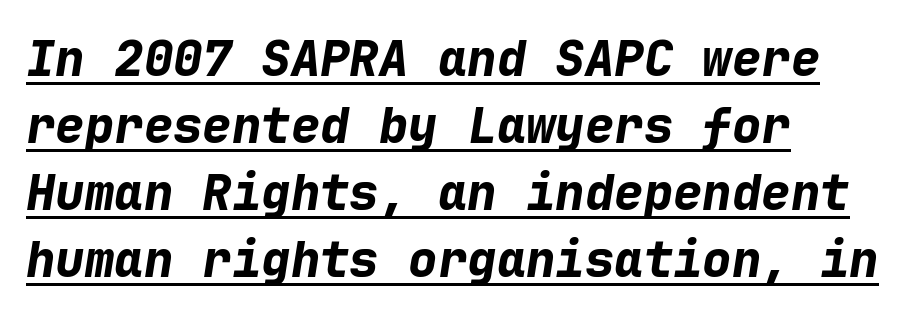
These lines sit exactly where default settings would place them. What weight is shown? A full bold with thick strokes. Every character sits at an angle, as italics do. The rag falls on the right side of this text block.
